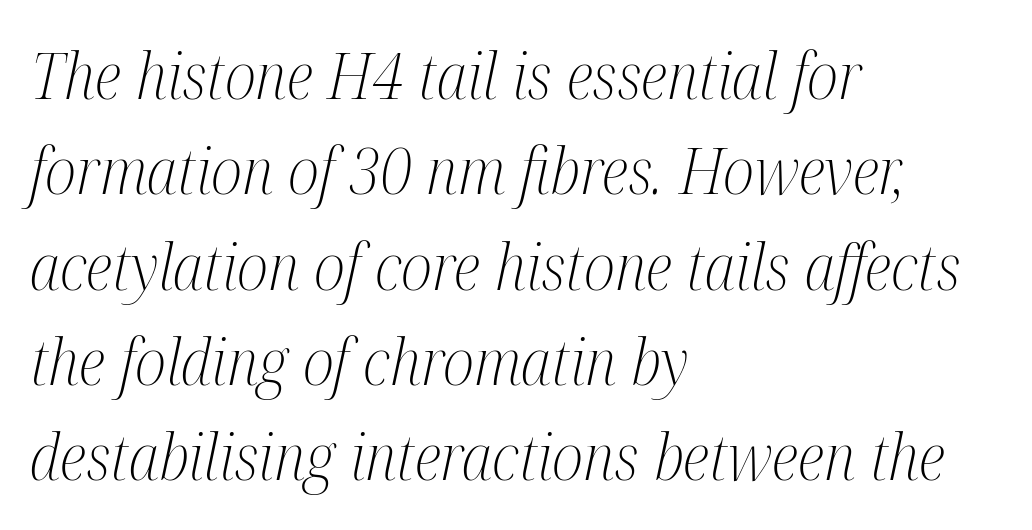
The image shows 64 px light, condensed serif type, italic (leaning right); set left-aligned, normal line spacing (1.49x), normal letter spacing, not underlined; medium stroke contrast and a medium x-height.
